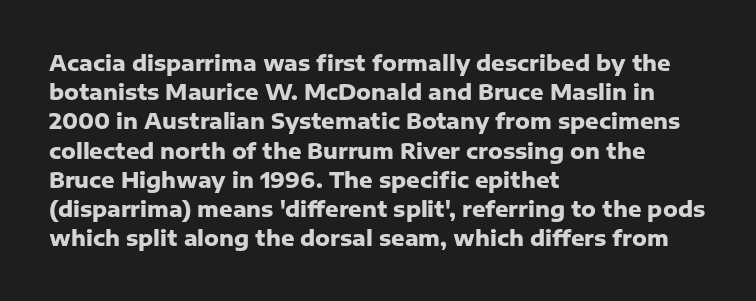
When letters stand straight like this, we call the style roman or upright. Line starts are locked; line ends wander. Quick note: underline off. Words appear dense and cohesive because spacing is normal. A normal amount of white space separates one row of letters from the next.
